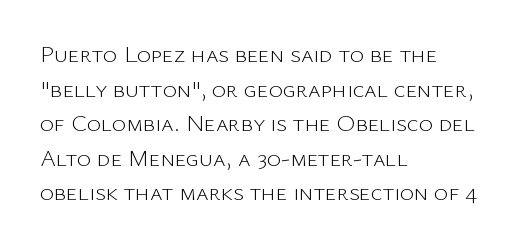
Q: Is the text bold? A: No.
Q: Is the text italic (slanted)? A: No, it is upright.
Q: Is the text underlined? A: No.
Q: How is the paragraph aligned? A: Left-aligned.
Q: Is the spacing between letters normal or unusually wide? A: Normal.
Q: Is the spacing between lines tight, normal or loose? A: Normal.
